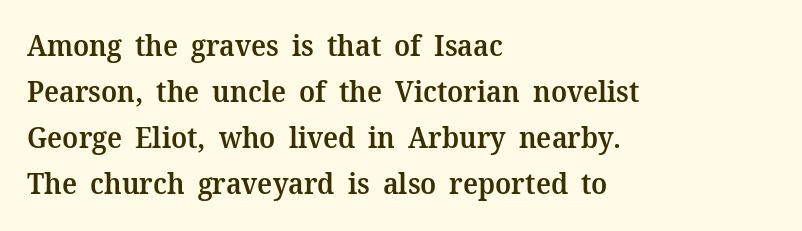
{"serif": "yes", "italic": "no", "bold": "semi", "weight": "semibold", "width": "normal", "stroke_contrast": "medium", "x_height": "medium", "monospaced": "no", "underline": "no", "align": "left", "line_spacing": "normal", "line_spacing_ratio": 1.59, "letter_spacing": "normal", "letter_spacing_em": 0.0, "glyph_px": 29}
